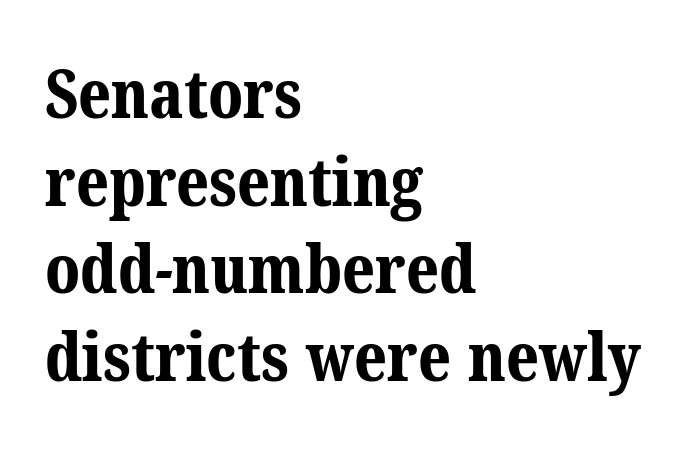
Unlike a clean sans, this face finishes its strokes with serifs. Weight check: bold — yes, fully. Short note: letters normally spaced. Character widths vary here, with narrow letters taking less room than wide ones. Horizontal bands of white between lines are of average thickness. Bare-footed words on every line.
